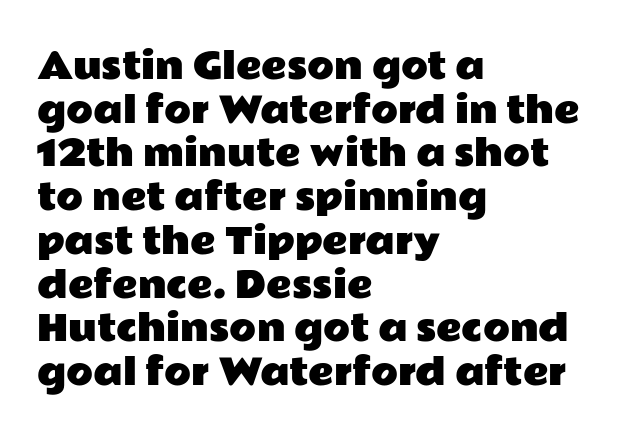
Which margin do the lines hug? The left one — the right edge is uneven. Italic: no, the glyphs are upright roman. The strip under each line holds only bare page. The leading is moderate, giving the passage an even texture.
